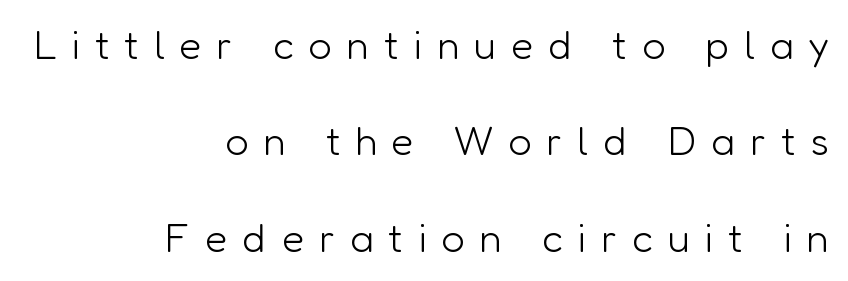
All the whitespace from short lines collects on the left. Vertically, the passage feels expansive, rows floating well apart. Loose tracking; the words dissolve into strings of separated letters. Notice how the stems are strictly vertical — no italics here. Proportional: the letters do not fall into vertical columns. The rendering shows plain stroke endings on the letterforms — a sans-serif design.
